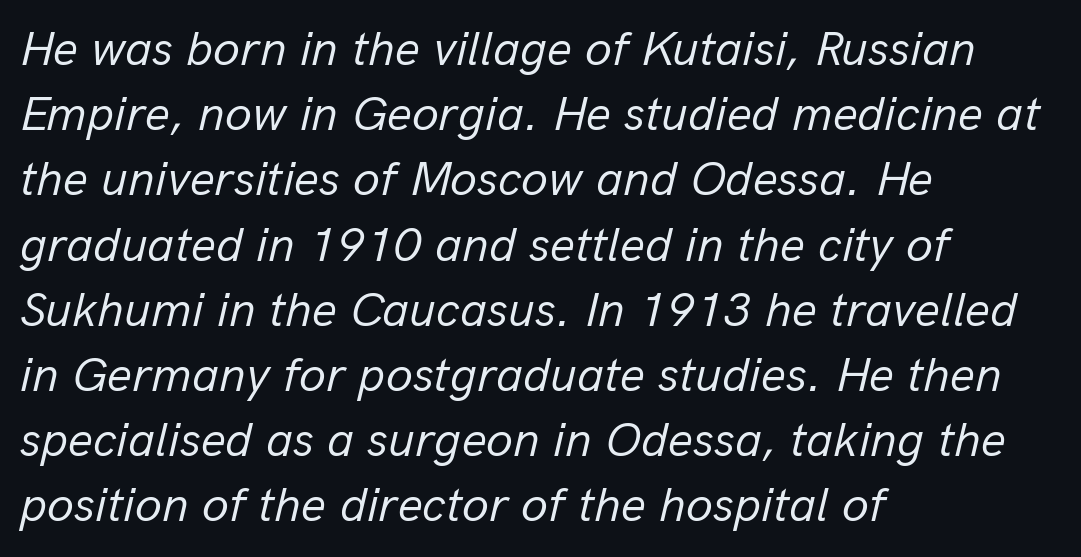
Q: Is the text bold? A: No.
Q: Is the text italic (slanted)? A: Yes, it leans right by about 13 degrees.
Q: Is the text underlined? A: No.
Q: How is the paragraph aligned? A: Left-aligned.
Q: Is the spacing between letters normal or unusually wide? A: Normal.
Q: Is the spacing between lines tight, normal or loose? A: Normal.
Q: Width (condensed, normal, or wide)? A: Normal.
Q: Stroke contrast? A: Low.
Q: x-height? A: Medium.
Q: Monospaced? A: No.
